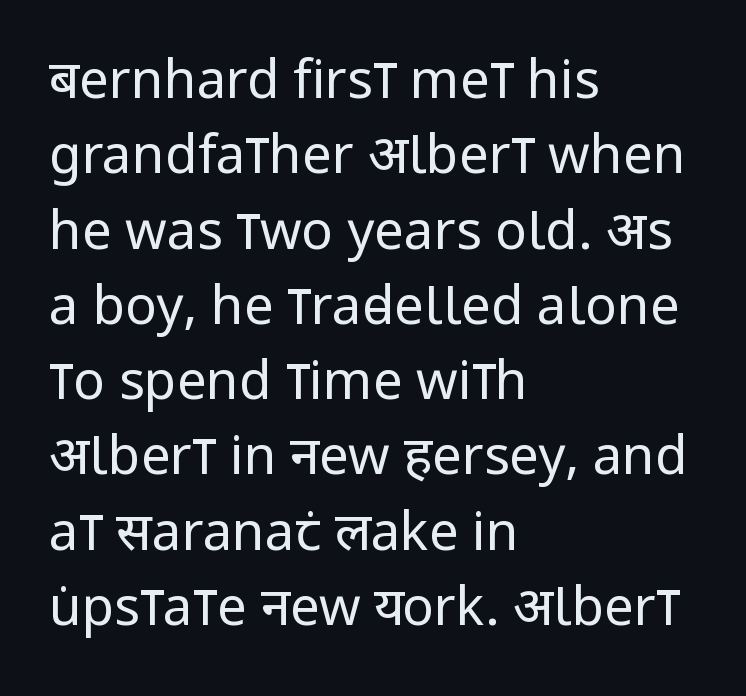
{"serif": "no", "italic": "no", "bold": "no", "weight": "regular", "width": "condensed", "stroke_contrast": "low", "x_height": "large", "monospaced": "no", "underline": "no", "align": "left", "line_spacing": "normal", "line_spacing_ratio": 1.42, "letter_spacing": "normal", "letter_spacing_em": 0.0, "glyph_px": 53}
